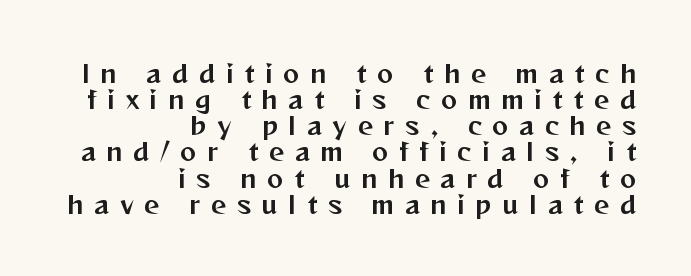
{"italic": "no", "underline": "no", "align": "right", "line_spacing": "tight", "line_spacing_ratio": 1.09, "letter_spacing": "wide", "letter_spacing_em": 0.45, "glyph_px": 24}
